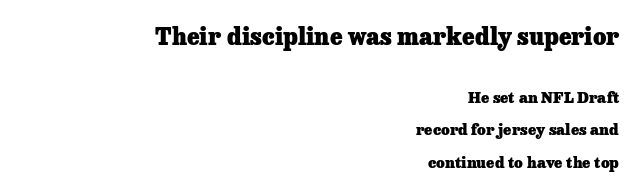
The font's upright variant was chosen for this text. If you drew a ruler down the right edge, every line would touch it. These words are printed bold, with thick strokes throughout. No word sits above an underline.
